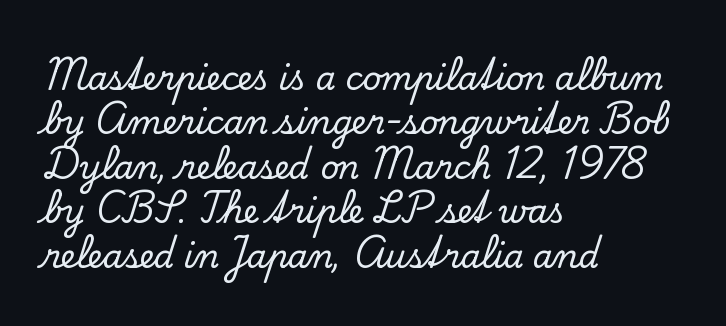
{"serif": "yes", "width": "normal", "stroke_contrast": "low", "x_height": "small", "monospaced": "no", "underline": "no", "align": "left", "line_spacing": "normal", "line_spacing_ratio": 1.39, "letter_spacing": "normal", "letter_spacing_em": 0.0, "glyph_px": 32}
